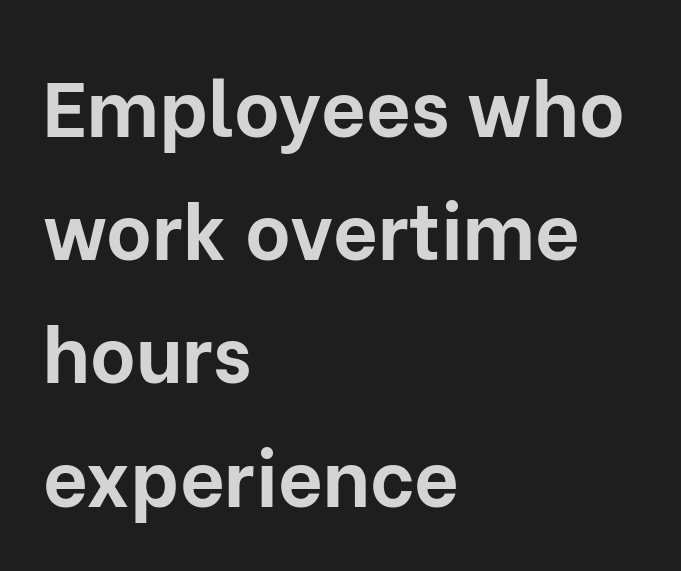
The image shows 78 px bold sans-serif type, upright; set left-aligned, normal line spacing (1.58x), normal letter spacing, not underlined; low stroke contrast and a medium x-height.
